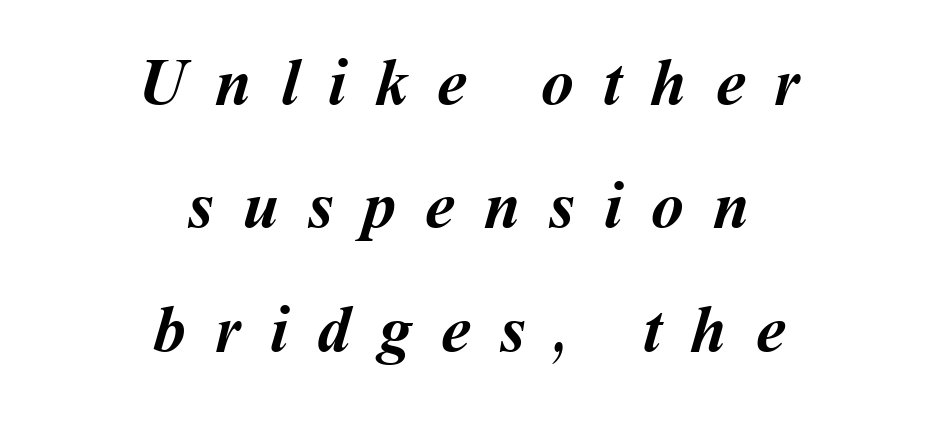
Here the glyphs are tracked loosely, breaking word shapes into spaced letters. Pretty heavy lettering here — definitely bold. Centered paragraph, ragged on both sides. This sample has the flowing, uneven cadence of proportional lettering. Letters rest on an invisible, unmarked baseline.
